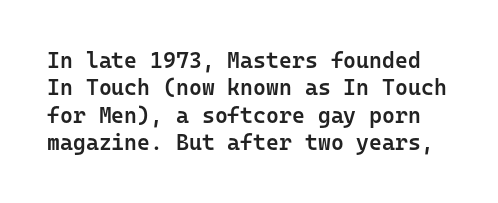
Between one letter and the next there's only the usual sliver of space. Notice how the stems are strictly vertical — no italics here. Has an underline been added? It has not. A fair bit of extra ink — the face is semibold, not bold.
